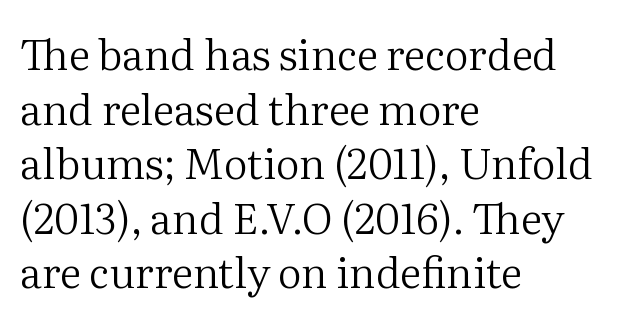
The image shows 42 px regular-weight serif type, upright; set left-aligned, normal line spacing (1.3x), normal letter spacing, not underlined; medium stroke contrast and a medium x-height.
